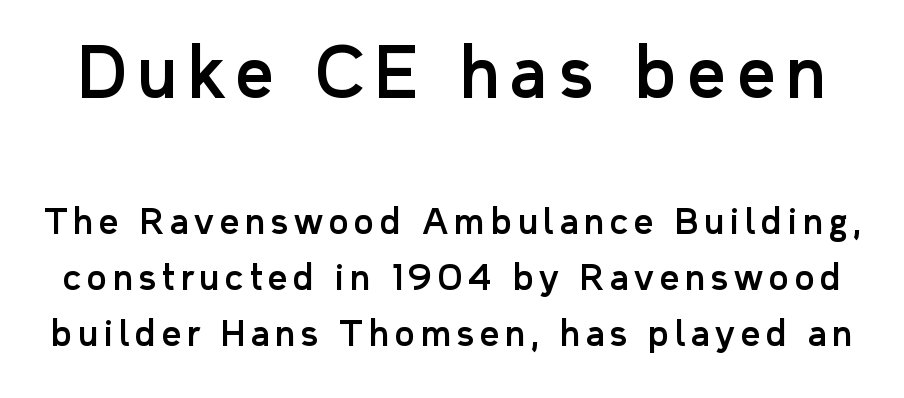
Q: Is the text italic (slanted)? A: No, it is upright.
Q: Is the typeface a serif or a sans-serif typeface? A: Sans-serif.
Q: Is the text underlined? A: No.
Q: Is the spacing between lines tight, normal or loose? A: Normal.
Q: Which block of text is set in a larger size, the first (top) or the second (bottom)? A: The first (top) one.
Q: Width (condensed, normal, or wide)? A: Normal.
Q: Stroke contrast? A: Low.
Q: x-height? A: Medium.
Q: Monospaced? A: No.
